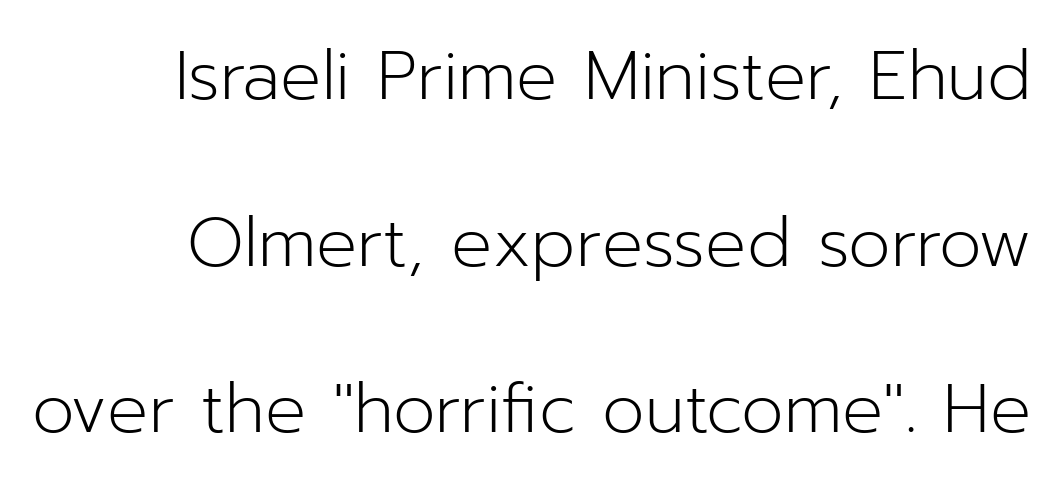
Q: Is the text bold? A: No.
Q: Is the text italic (slanted)? A: No, it is upright.
Q: Is the typeface a serif or a sans-serif typeface? A: Sans-serif.
Q: Is the text underlined? A: No.
Q: Is the spacing between letters normal or unusually wide? A: Normal.
Q: Is the spacing between lines tight, normal or loose? A: Loose.
Q: Width (condensed, normal, or wide)? A: Normal.
Q: Stroke contrast? A: Low.
Q: x-height? A: Medium.
Q: Monospaced? A: No.
